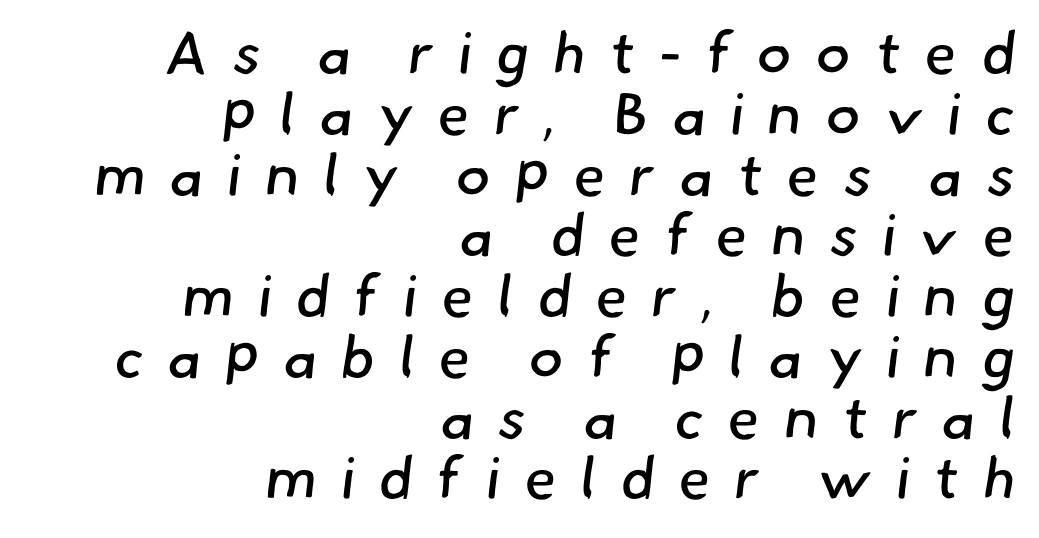
The image shows 59 px regular-weight sans-serif type; set right-aligned, tight line spacing (1.03x), unusually wide letter spacing (+0.4 em), not underlined; low stroke contrast and a small x-height.
